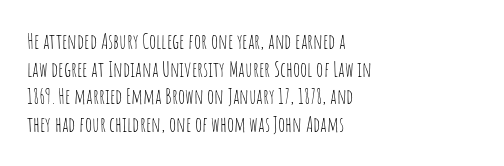
Q: Is the text bold? A: No.
Q: Is the text italic (slanted)? A: No, it is upright.
Q: Is the text underlined? A: No.
Q: How is the paragraph aligned? A: Left-aligned.
Q: Is the spacing between letters normal or unusually wide? A: Normal.
Q: Is the spacing between lines tight, normal or loose? A: Normal.
